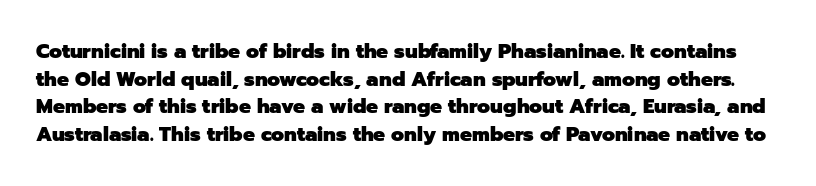
The image shows 20 px bold type, upright; set normal line spacing (1.38x), normal letter spacing, not underlined.
